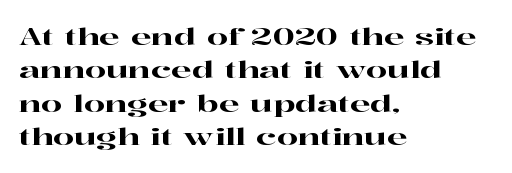
Style check: upright. Bare-footed words on every line. The passage shown has conventional tracking throughout. If you measured baseline to baseline, you'd find a middling distance. A student would call this left alignment; a typographer would say flush left, rag right.
